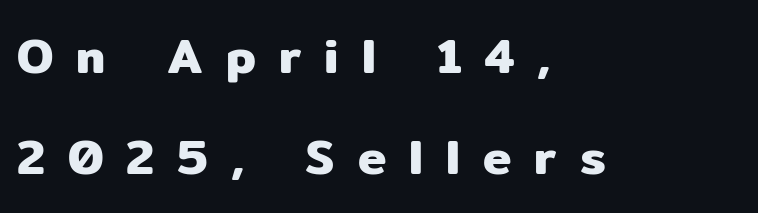
Q: Is the text italic (slanted)? A: No, it is upright.
Q: Is the typeface a serif or a sans-serif typeface? A: Sans-serif.
Q: Is the text underlined? A: No.
Q: How is the paragraph aligned? A: Left-aligned.
Q: Is the spacing between letters normal or unusually wide? A: Unusually wide.
Q: Is the spacing between lines tight, normal or loose? A: Loose.
Q: Width (condensed, normal, or wide)? A: Normal.
Q: Stroke contrast? A: Low.
Q: x-height? A: Medium.
Q: Monospaced? A: No.
